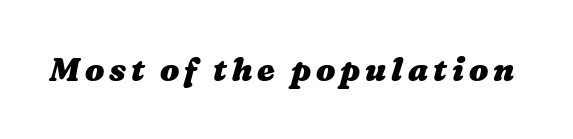
The image shows 32 px heavy, wide type; set not underlined; medium stroke contrast and a medium x-height.
